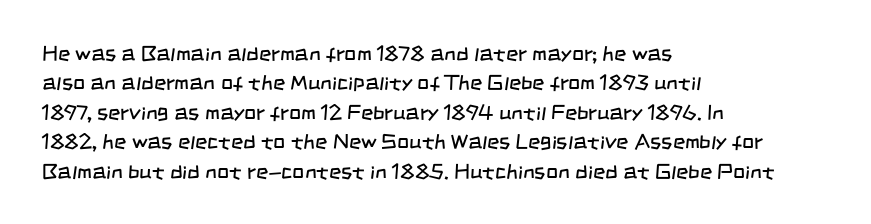
In terms of letterspacing, this is plain default setting. Just letters on the line, the space beneath them empty. Layout note: lines flush left. Stroke mass is kept to a normal reading level or below. The vertical gap from one line to the next is medium.
